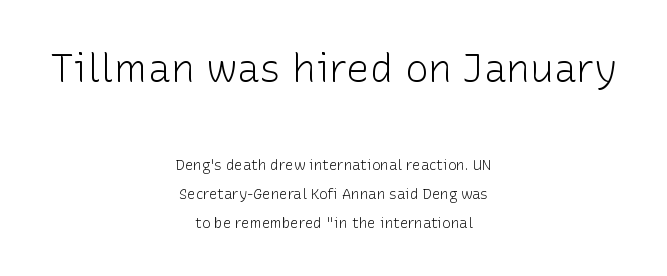
{"serif": "no", "italic": "no", "bold": "no", "weight": "light", "width": "normal", "stroke_contrast": "low", "x_height": "medium", "monospaced": "no", "underline": "no", "align": "center", "line_spacing": "loose", "line_spacing_ratio": 2.07, "letter_spacing": "normal", "letter_spacing_em": 0.0, "larger_block": "first", "size_ratio": 2.79, "glyph_px": 39}
